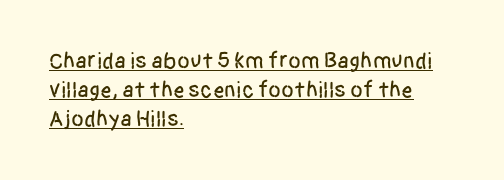
The image shows 23 px text type, upright; set left-aligned, normal line spacing (1.26x), normal letter spacing, underlined.
